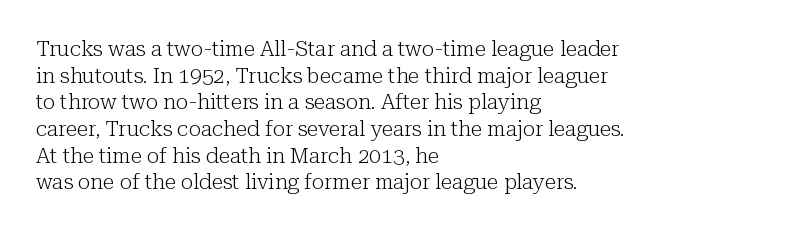
{"italic": "no", "bold": "no", "underline": "no", "align": "left", "line_spacing": "normal", "line_spacing_ratio": 1.27, "letter_spacing": "normal", "letter_spacing_em": 0.0, "glyph_px": 21}
